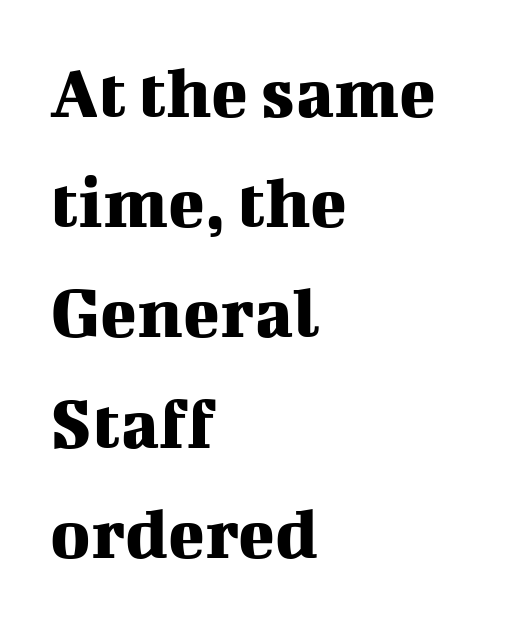
{"serif": "yes", "italic": "no", "width": "normal", "stroke_contrast": "medium", "x_height": "medium", "monospaced": "no", "underline": "no", "align": "left", "line_spacing": "normal", "line_spacing_ratio": 1.45, "letter_spacing": "normal", "letter_spacing_em": 0.0, "glyph_px": 76}
